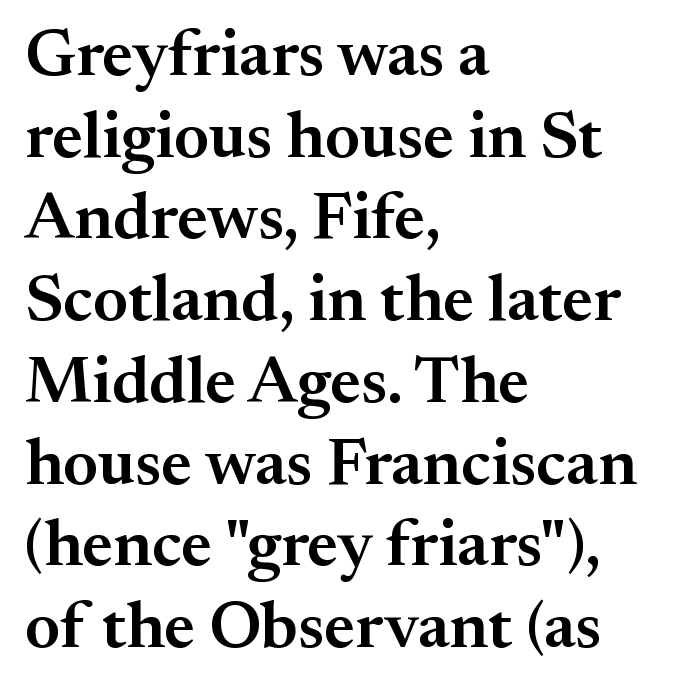
What kind of face is this? One with serifs. Underline: absent. Default kerning and tracking; the words read as compact shapes. Italic? Not at all — the glyphs are vertical. Here the designer chose a conventional face with non-uniform glyph widths.
